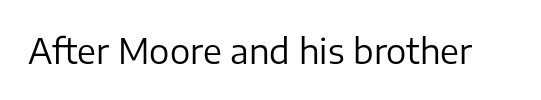
Q: Is the text bold? A: No.
Q: Is the text italic (slanted)? A: No, it is upright.
Q: Is the typeface a serif or a sans-serif typeface? A: Sans-serif.
Q: Is the text underlined? A: No.
Q: Is the spacing between letters normal or unusually wide? A: Normal.
Q: Width (condensed, normal, or wide)? A: Normal.
Q: Stroke contrast? A: Low.
Q: x-height? A: Medium.
Q: Monospaced? A: No.
